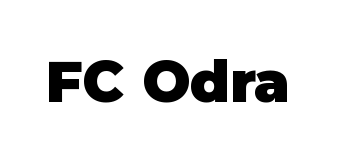
The rendering uses natural spacing where letterforms have individual widths. Compared with an ordinary text face, these strokes are far heavier — a full bold. The lettering holds an erect, upright posture throughout. The glyphs are unaccompanied by any horizontal stroke below them.
